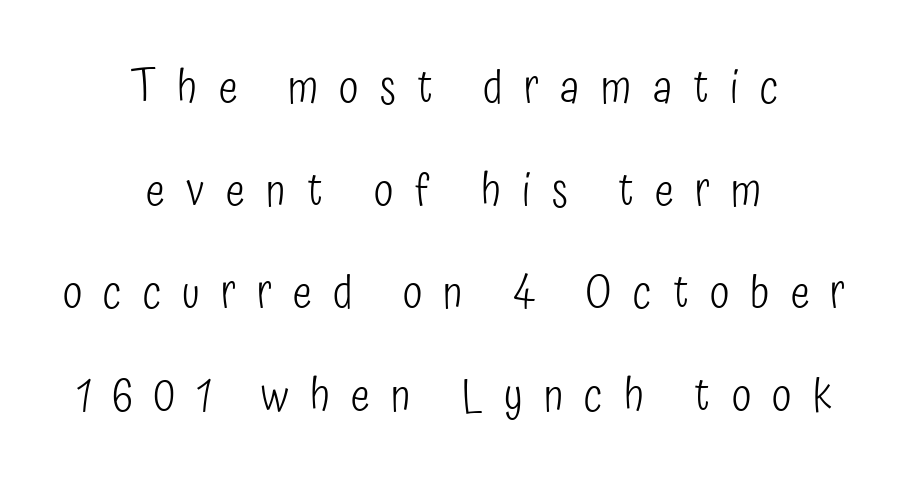
Q: Is the text bold? A: No.
Q: Is the text italic (slanted)? A: No, it is upright.
Q: Is the typeface a serif or a sans-serif typeface? A: Sans-serif.
Q: Is the text underlined? A: No.
Q: How is the paragraph aligned? A: Centered.
Q: Is the spacing between letters normal or unusually wide? A: Unusually wide.
Q: Is the spacing between lines tight, normal or loose? A: Loose.
Q: Width (condensed, normal, or wide)? A: Condensed.
Q: Stroke contrast? A: Low.
Q: x-height? A: Medium.
Q: Monospaced? A: No.
